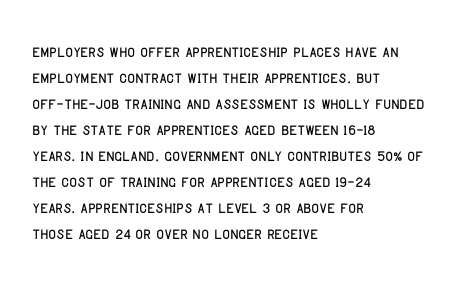
The typesetter chose a ragged-right arrangement here. The type sits square on the baseline with zero lean. There is no visible air inserted between adjacent glyphs. Has an underline been added? It has not.
